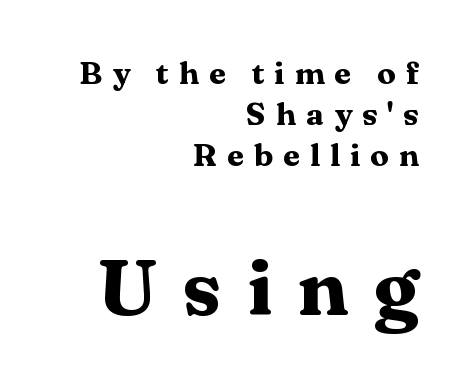
The compositor pushed each line to the right boundary. Quick note: underline off. The typeface chosen for these lines features serifs. This sample uses an upright cut, with every glyph sitting square on the baseline.
